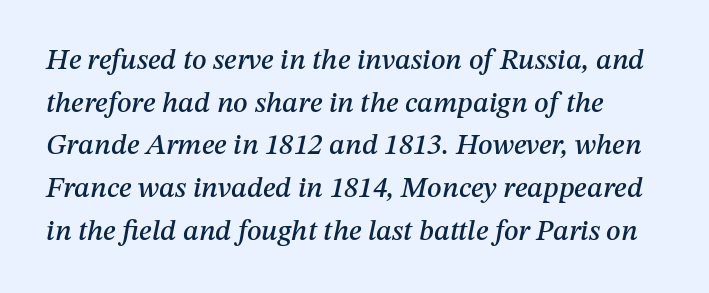
{"italic": "yes", "lean": "right", "slant_degrees": 12, "width": "normal", "stroke_contrast": "medium", "x_height": "medium", "monospaced": "no", "underline": "no", "line_spacing": "normal", "line_spacing_ratio": 1.47, "letter_spacing": "normal", "letter_spacing_em": 0.0, "glyph_px": 29}
